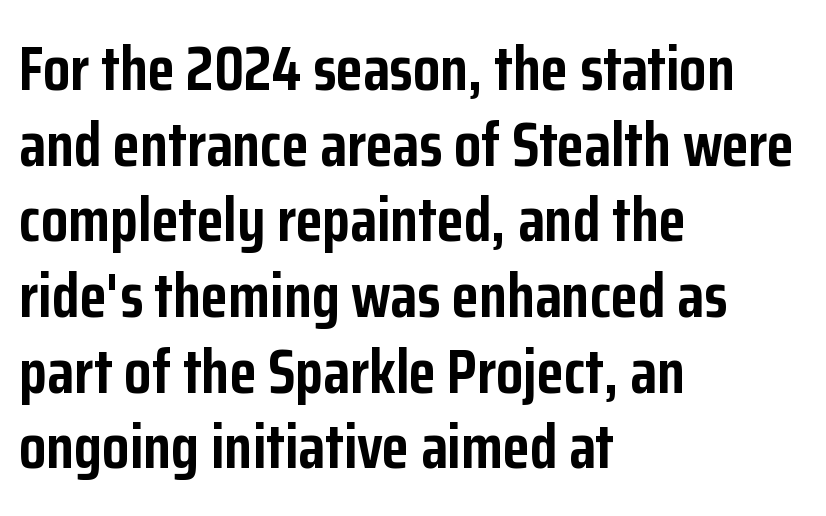
{"serif": "no", "italic": "no", "bold": "yes", "weight": "semibold", "width": "condensed", "stroke_contrast": "low", "x_height": "medium", "monospaced": "no", "underline": "no", "align": "left", "line_spacing_ratio": 1.22, "letter_spacing": "normal", "letter_spacing_em": 0.0, "glyph_px": 62}
